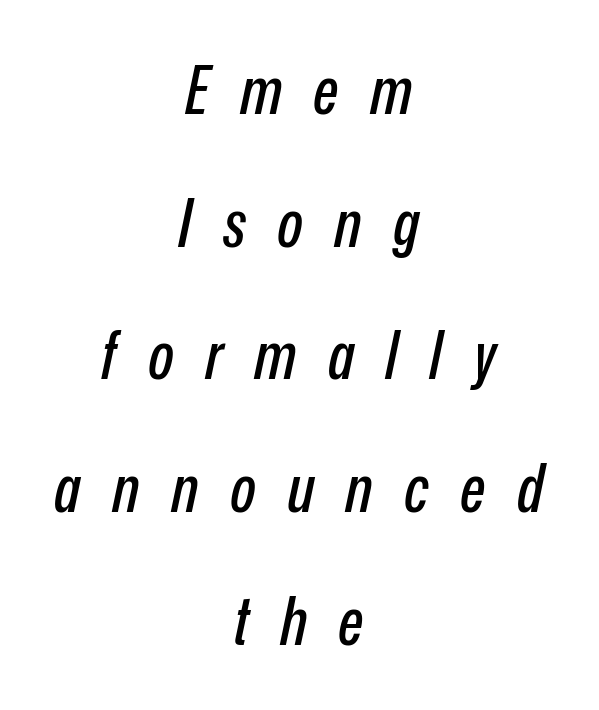
The image shows 67 px condensed type, italic (leaning right); set centered, loose line spacing (1.98x), unusually wide letter spacing (+0.47 em), not underlined; low stroke contrast and a medium x-height.
